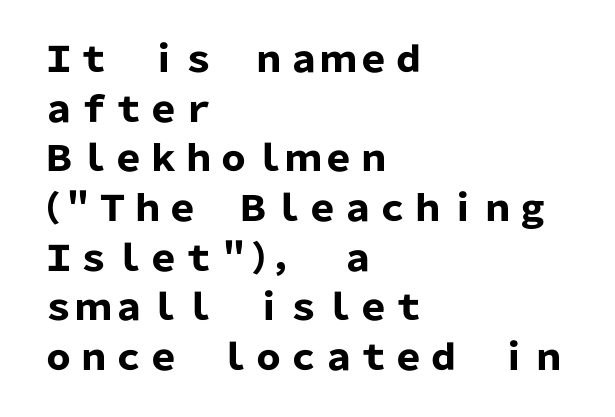
{"serif": "no", "italic": "no", "bold": "yes", "weight": "heavy", "width": "normal", "stroke_contrast": "low", "x_height": "medium", "monospaced": "no", "underline": "no", "align": "left", "line_spacing": "normal", "line_spacing_ratio": 1.42, "letter_spacing": "normal", "letter_spacing_em": 0.0, "glyph_px": 35}
